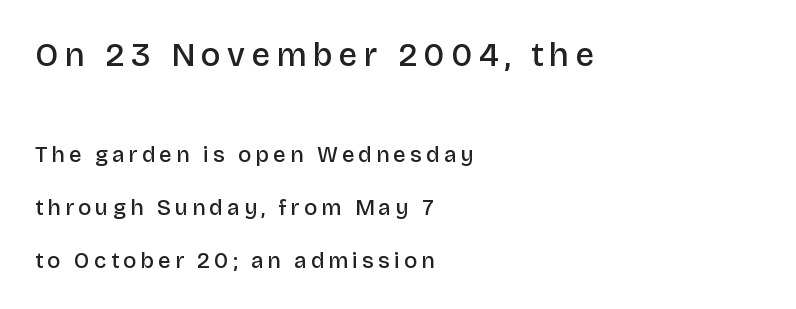
Clear beneath every line of the passage. Nope, no serifs anywhere on these letters. The emphasis by scale lands on block number one, above. The typesetting leans somewhat heavy: a semibold.
